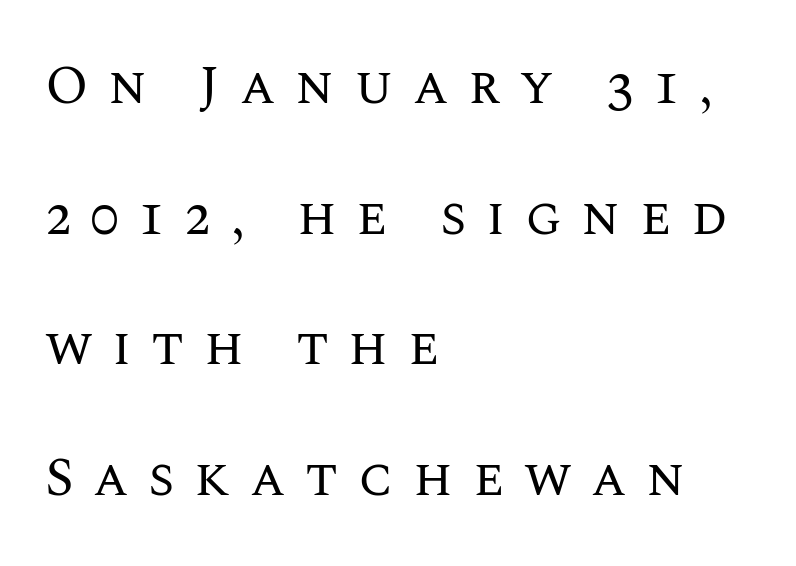
Q: Is the text bold? A: No.
Q: Is the text italic (slanted)? A: No, it is upright.
Q: Is the text underlined? A: No.
Q: How is the paragraph aligned? A: Left-aligned.
Q: Is the spacing between letters normal or unusually wide? A: Unusually wide.
Q: Is the spacing between lines tight, normal or loose? A: Loose.
Q: Width (condensed, normal, or wide)? A: Normal.
Q: Stroke contrast? A: Medium.
Q: x-height? A: Large.
Q: Monospaced? A: No.
